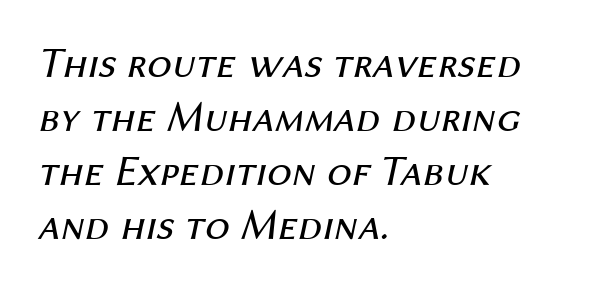
{"italic": "yes", "lean": "right", "slant_degrees": 12, "bold": "no", "weight": "regular", "width": "normal", "stroke_contrast": "medium", "x_height": "medium", "monospaced": "no", "underline": "no", "align": "left", "line_spacing_ratio": 1.23, "letter_spacing": "normal", "letter_spacing_em": 0.0, "glyph_px": 44}
